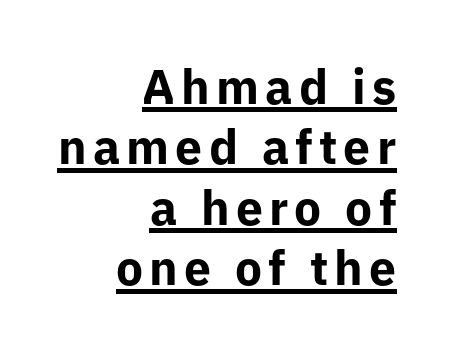
Q: Is the text bold? A: Yes.
Q: Is the text italic (slanted)? A: No, it is upright.
Q: Is the typeface a serif or a sans-serif typeface? A: Sans-serif.
Q: Is the text underlined? A: Yes.
Q: How is the paragraph aligned? A: Right-aligned.
Q: Is the spacing between lines tight, normal or loose? A: Normal.
Q: Width (condensed, normal, or wide)? A: Normal.
Q: Stroke contrast? A: Low.
Q: x-height? A: Medium.
Q: Monospaced? A: No.
